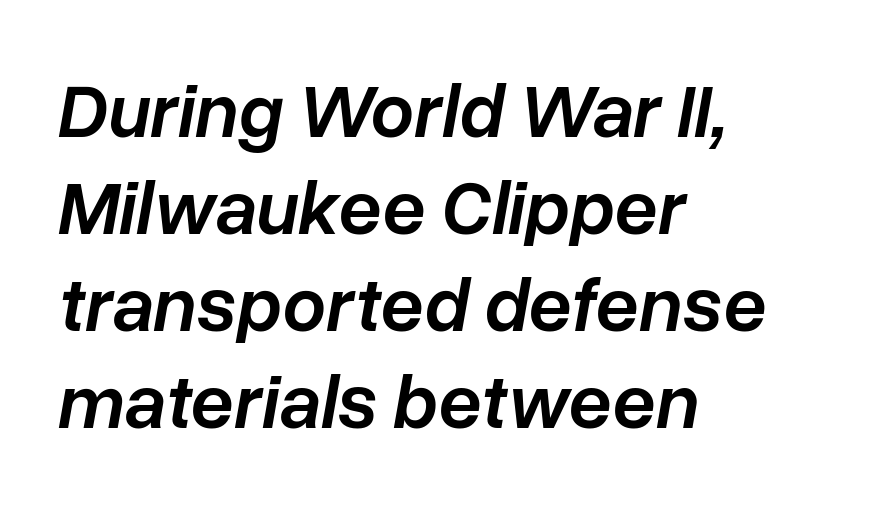
{"italic": "yes", "lean": "right", "slant_degrees": 10, "bold": "semi", "weight": "semibold", "width": "normal", "stroke_contrast": "low", "x_height": "medium", "monospaced": "no", "underline": "no", "align": "left", "line_spacing": "normal", "line_spacing_ratio": 1.26, "letter_spacing": "normal", "letter_spacing_em": 0.0, "glyph_px": 77}
